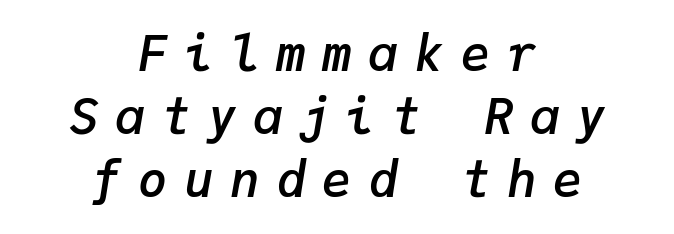
{"italic": "yes", "lean": "right", "slant_degrees": 9, "bold": "semi", "weight": "semibold", "width": "normal", "stroke_contrast": "low", "x_height": "medium", "monospaced": "yes", "underline": "no", "align": "center", "line_spacing": "normal", "line_spacing_ratio": 1.29, "letter_spacing": "wide", "letter_spacing_em": 0.34, "glyph_px": 49}
